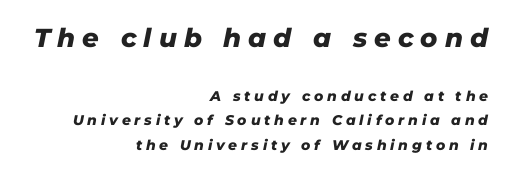
The image shows 26 px bold type, italic (leaning right); set right-aligned, line spacing 1.74x, unusually wide letter spacing (+0.27 em), not underlined; the first (top) block is 1.86x larger.
